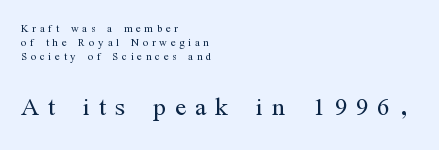
The foot of each line stays bare and open. Summary of vertical rhythm: compact, with narrow interline spacing. The strokes are not fattened; the text isn't bold. The text block is weighted toward the left margin, trailing off unevenly rightward.
